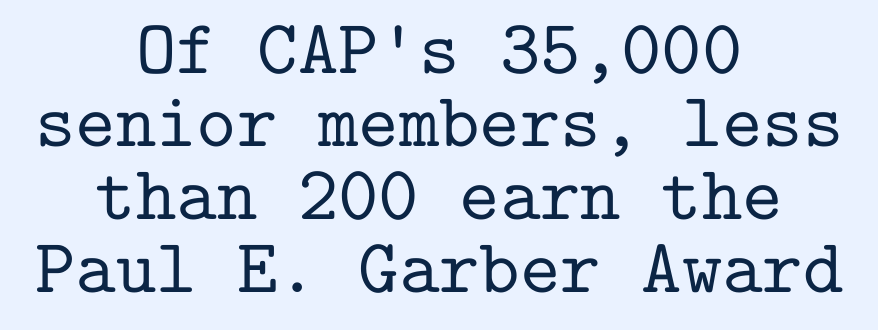
Q: Is the text italic (slanted)? A: No, it is upright.
Q: Is the typeface a serif or a sans-serif typeface? A: Serif.
Q: Is the text underlined? A: No.
Q: How is the paragraph aligned? A: Centered.
Q: Is the spacing between letters normal or unusually wide? A: Normal.
Q: Is the spacing between lines tight, normal or loose? A: Tight.
Q: Width (condensed, normal, or wide)? A: Normal.
Q: Stroke contrast? A: Low.
Q: x-height? A: Medium.
Q: Monospaced? A: Yes.
